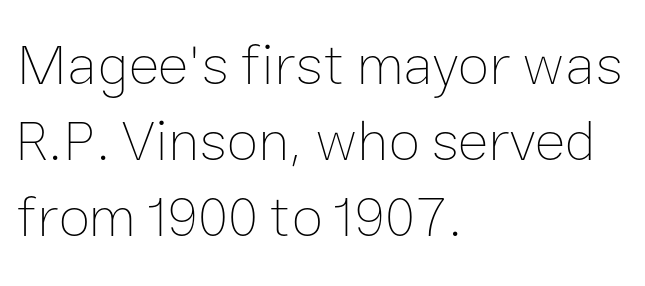
{"italic": "no", "bold": "no", "weight": "thin", "width": "normal", "stroke_contrast": "low", "x_height": "medium", "monospaced": "no", "underline": "no", "align": "left", "line_spacing": "normal", "line_spacing_ratio": 1.31, "letter_spacing": "normal", "letter_spacing_em": 0.0, "glyph_px": 58}
